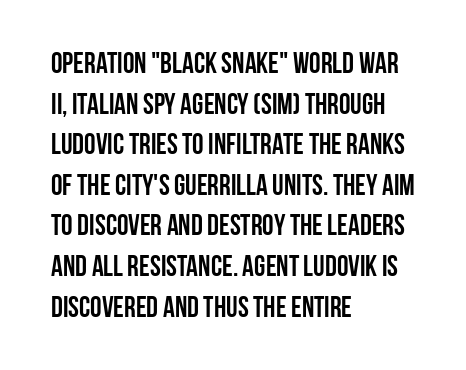
A typesetter would call this zero additional tracking. These lines are set flush left with a ragged right edge. These lines carry a lot of weight — the face is fully bold. Varying glyph widths throughout — classic text-font behaviour. The glyphs are unaccompanied by any horizontal stroke below them. The face used here is a sans, in the tradition of grotesques and geometrics.
